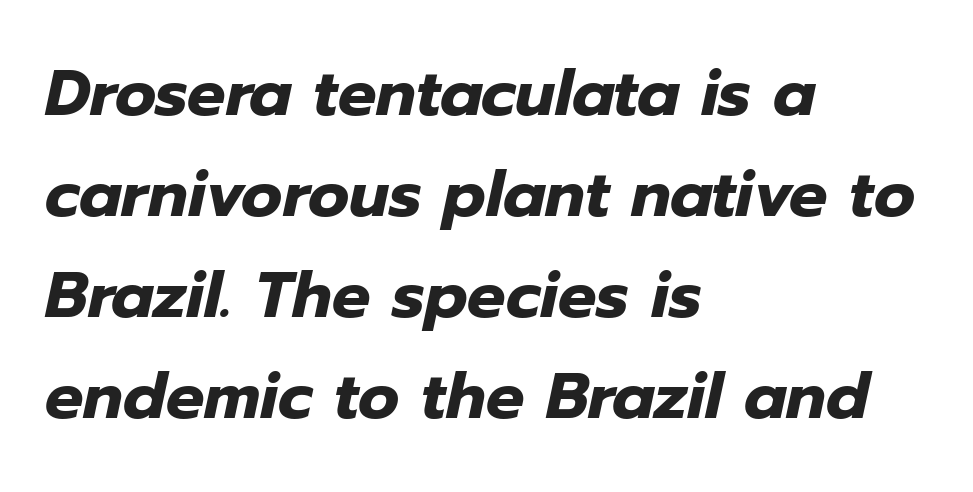
The image shows 64 px heavy type, italic (leaning right); set left-aligned, normal line spacing (1.58x), normal letter spacing, not underlined; low stroke contrast and a medium x-height.
